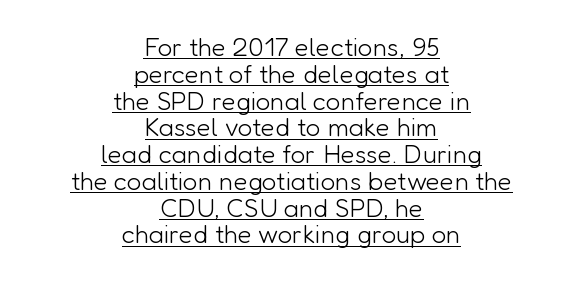
Q: Is the text bold? A: No.
Q: Is the text italic (slanted)? A: No, it is upright.
Q: Is the text underlined? A: Yes.
Q: How is the paragraph aligned? A: Centered.
Q: Is the spacing between letters normal or unusually wide? A: Normal.
Q: Is the spacing between lines tight, normal or loose? A: Tight.
